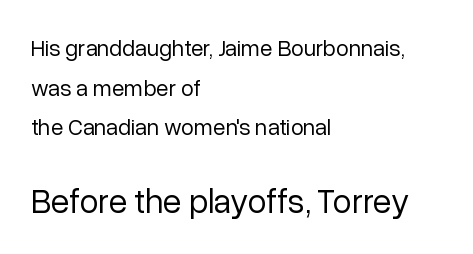
Nobody drew a line under any word here. The block sitting lower on the canvas is the one with enlarged characters. Vertical strokes here are truly vertical. This is sans-serif lettering, the kind often seen on screens and signage. The rendering keeps characters at their native spacing. Character widths vary here, with narrow letters taking less room than wide ones.
